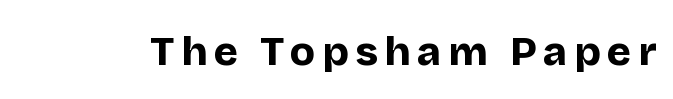
The image shows 41 px bold sans-serif type, upright; set not underlined; low stroke contrast and a large x-height.
